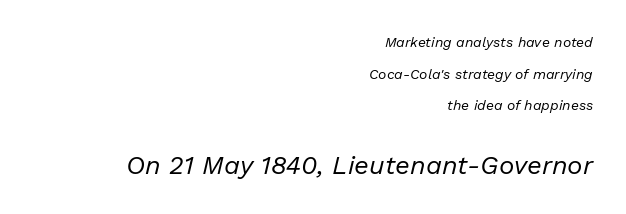
Notice how the passage keeps a crisp vertical edge on the right only. The type is set solid horizontally, with unmodified tracking. Each stroke keeps to a modest, everyday thickness or less. The passage shown is not underscored anywhere. The axis of the letterforms is tilted away from vertical. Typesetter's note — lower block bumped up in size, upper block left smaller.
